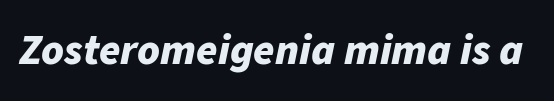
Quick note: underline off. Proportional: the letters do not fall into vertical columns. The letters are slanted; this is an italic face. Weight: bold. This rendering leaves character spacing at its baseline value.
